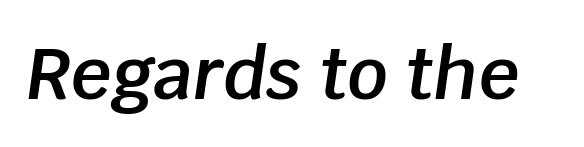
Q: Is the text bold? A: Semi-bold.
Q: Is the text italic (slanted)? A: Yes, it leans right by about 8 degrees.
Q: Is the text underlined? A: No.
Q: Is the spacing between letters normal or unusually wide? A: Normal.
Q: Width (condensed, normal, or wide)? A: Normal.
Q: Stroke contrast? A: Low.
Q: x-height? A: Large.
Q: Monospaced? A: No.
